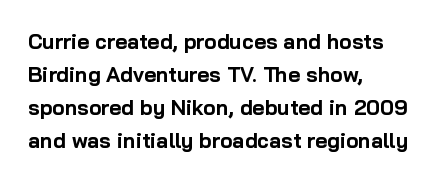
The sample has been set heavy, in full bold. Any mark beneath the type? The region is blank. The ragged edge is on the right, which tells us the setting is flush left. This sample uses plain, unmodified letter spacing. Posture: vertical. Does the leading feel generous? No, just average.
